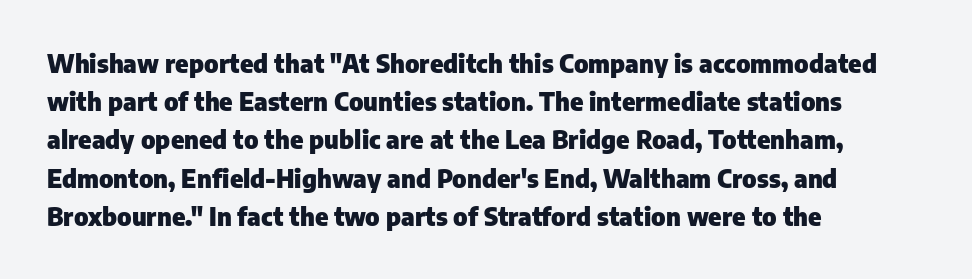
{"italic": "no", "bold": "yes", "underline": "no", "align": "left", "line_spacing": "normal", "line_spacing_ratio": 1.53, "letter_spacing": "normal", "letter_spacing_em": 0.0, "glyph_px": 25}
